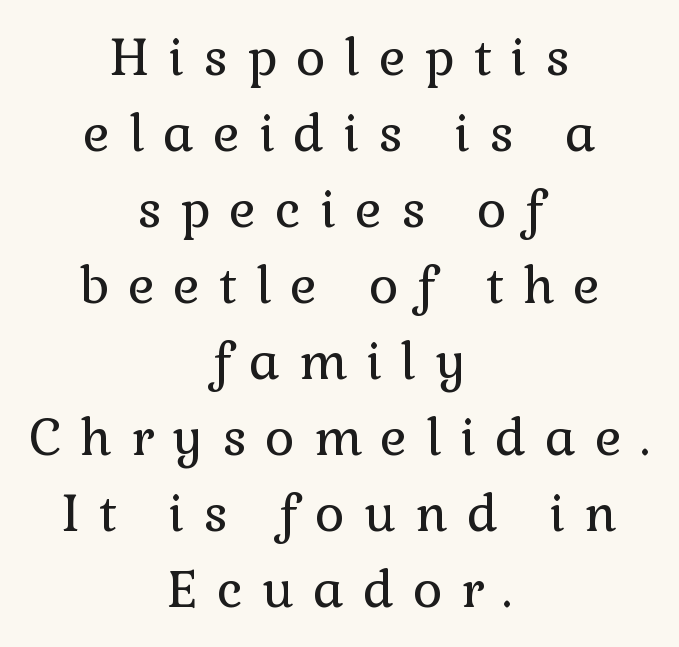
The image shows 51 px regular-weight serif type, upright; set centered, normal line spacing (1.49x), unusually wide letter spacing (+0.37 em), not underlined; low stroke contrast and a medium x-height.
